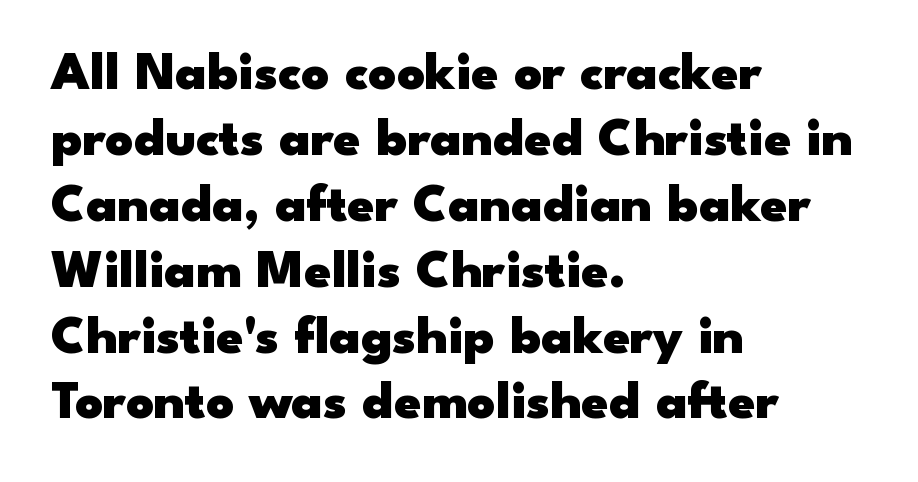
Q: Is the text bold? A: Yes.
Q: Is the text italic (slanted)? A: No, it is upright.
Q: Is the typeface a serif or a sans-serif typeface? A: Sans-serif.
Q: Is the text underlined? A: No.
Q: How is the paragraph aligned? A: Left-aligned.
Q: Is the spacing between letters normal or unusually wide? A: Normal.
Q: Width (condensed, normal, or wide)? A: Wide.
Q: Stroke contrast? A: Low.
Q: x-height? A: Small.
Q: Monospaced? A: No.
